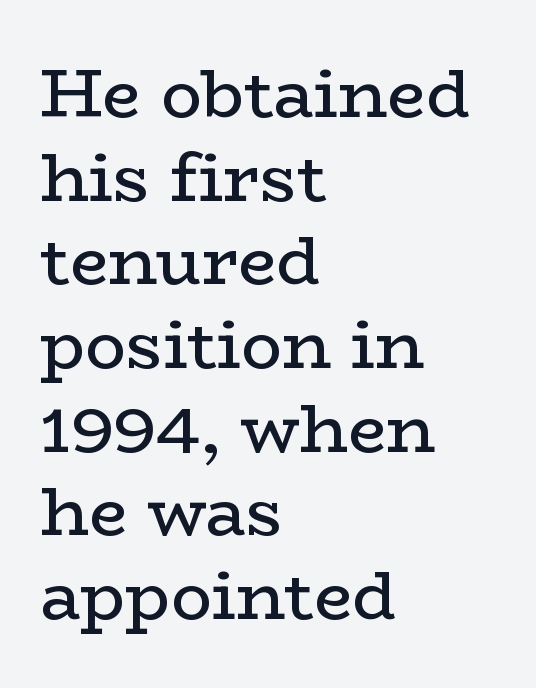
{"serif": "yes", "italic": "no", "bold": "no", "weight": "regular", "width": "wide", "stroke_contrast": "low", "x_height": "medium", "monospaced": "no", "underline": "no", "align": "left", "line_spacing_ratio": 1.23, "letter_spacing": "normal", "letter_spacing_em": 0.0, "glyph_px": 68}
